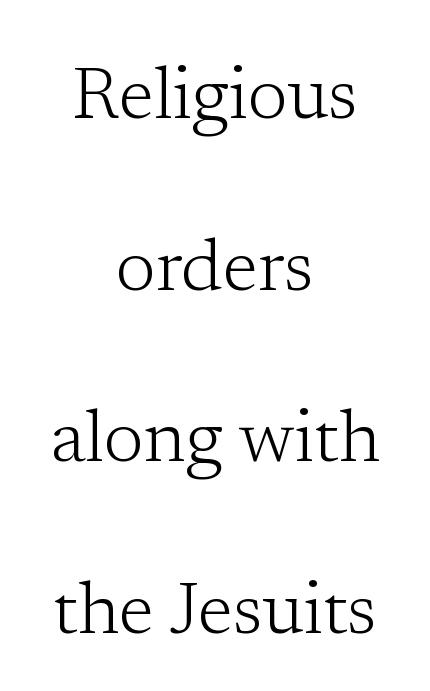
Q: Is the text bold? A: No.
Q: Is the text italic (slanted)? A: No, it is upright.
Q: Is the typeface a serif or a sans-serif typeface? A: Serif.
Q: Is the text underlined? A: No.
Q: How is the paragraph aligned? A: Centered.
Q: Is the spacing between letters normal or unusually wide? A: Normal.
Q: Is the spacing between lines tight, normal or loose? A: Loose.
Q: Width (condensed, normal, or wide)? A: Normal.
Q: Stroke contrast? A: Low.
Q: x-height? A: Medium.
Q: Monospaced? A: No.
